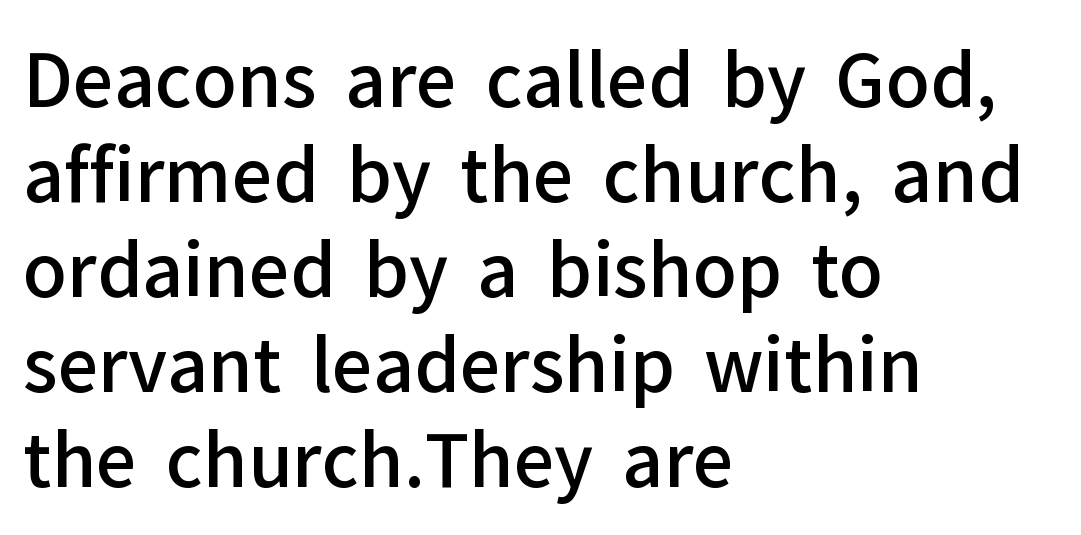
Q: Is the text bold? A: Semi-bold.
Q: Is the text italic (slanted)? A: No, it is upright.
Q: Is the typeface a serif or a sans-serif typeface? A: Sans-serif.
Q: Is the text underlined? A: No.
Q: How is the paragraph aligned? A: Left-aligned.
Q: Is the spacing between letters normal or unusually wide? A: Normal.
Q: Is the spacing between lines tight, normal or loose? A: Normal.
Q: Width (condensed, normal, or wide)? A: Normal.
Q: Stroke contrast? A: Low.
Q: x-height? A: Medium.
Q: Monospaced? A: No.
